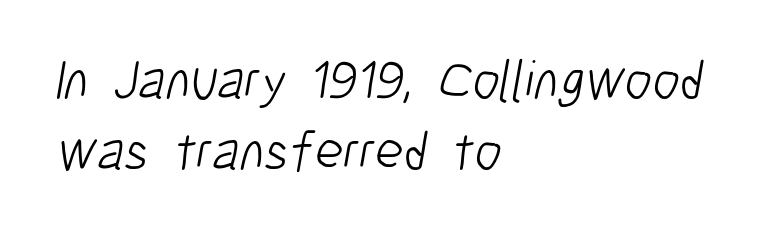
Q: Is the text bold? A: No.
Q: Is the typeface a serif or a sans-serif typeface? A: Sans-serif.
Q: Is the text underlined? A: No.
Q: How is the paragraph aligned? A: Left-aligned.
Q: Is the spacing between letters normal or unusually wide? A: Normal.
Q: Is the spacing between lines tight, normal or loose? A: Normal.
Q: Width (condensed, normal, or wide)? A: Condensed.
Q: Stroke contrast? A: Low.
Q: x-height? A: Medium.
Q: Monospaced? A: No.
